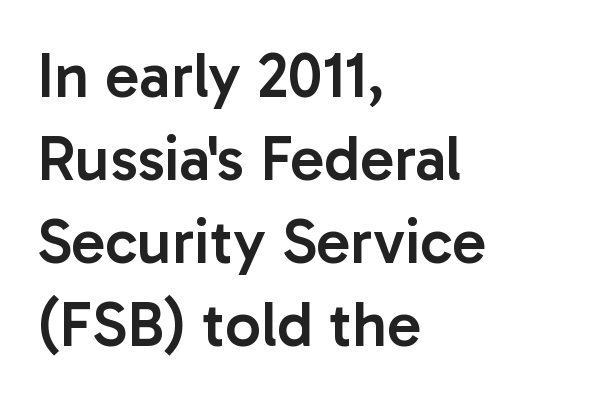
The image shows 63 px semibold sans-serif type, upright; set left-aligned, normal line spacing (1.32x), normal letter spacing, not underlined; low stroke contrast and a medium x-height.
